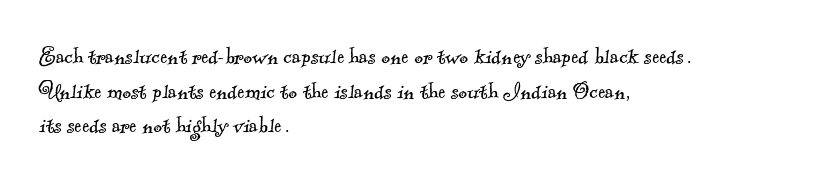
The image shows 27 px text type; set left-aligned, normal line spacing (1.28x), normal letter spacing, not underlined.
